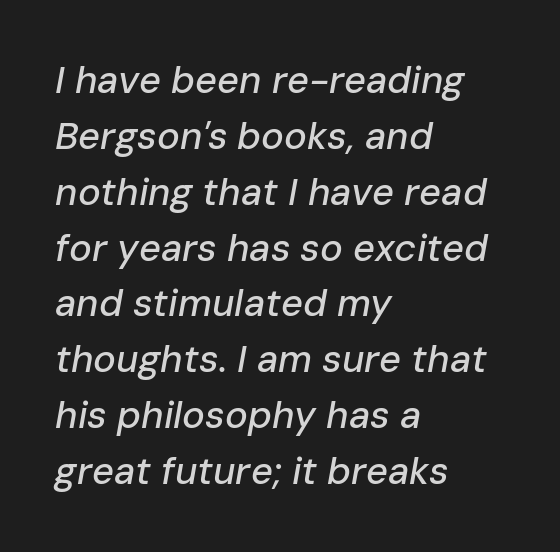
Q: Is the text italic (slanted)? A: Yes, it leans right by about 10 degrees.
Q: Is the text underlined? A: No.
Q: How is the paragraph aligned? A: Left-aligned.
Q: Is the spacing between letters normal or unusually wide? A: Normal.
Q: Is the spacing between lines tight, normal or loose? A: Normal.
Q: Width (condensed, normal, or wide)? A: Normal.
Q: Stroke contrast? A: Low.
Q: x-height? A: Medium.
Q: Monospaced? A: No.
